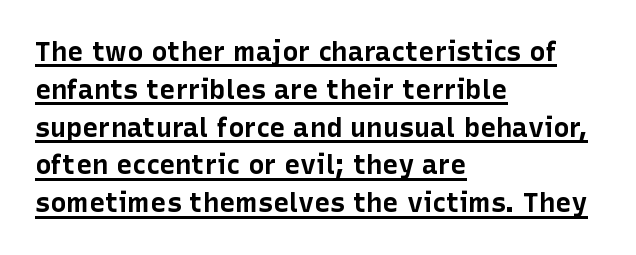
Does the leading feel generous? No, just average. These words are printed bold, with thick strokes throughout. The string is rendered with underlining switched on. In CSS terms this would be text-align: left.
